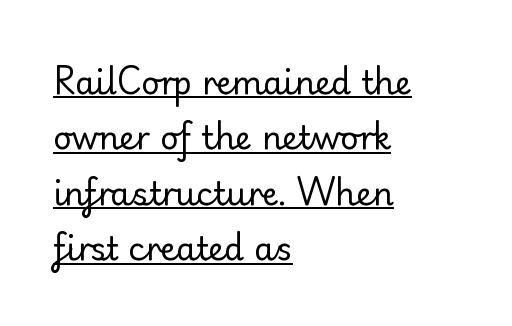
The image shows 32 px regular-weight sans-serif type, upright; set left-aligned, line spacing 1.73x, normal letter spacing, underlined; low stroke contrast and a small x-height.
